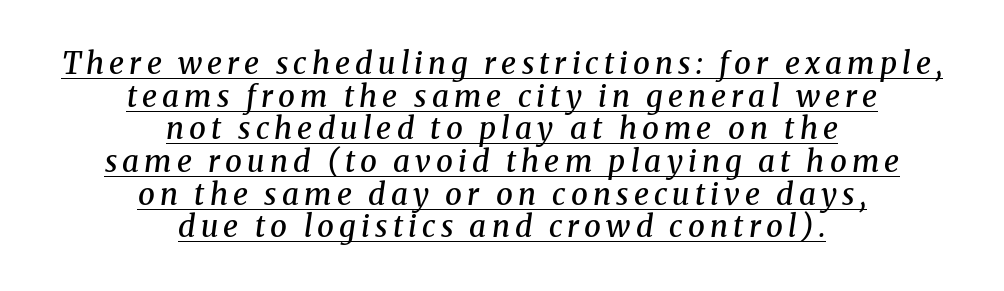
In terms of posture, this sample is oblique. Each line of the rendering has a horizontal stroke beneath the glyphs. A fair bit of extra ink — the face is semibold, not bold. Quick note: interline space is minimal.
